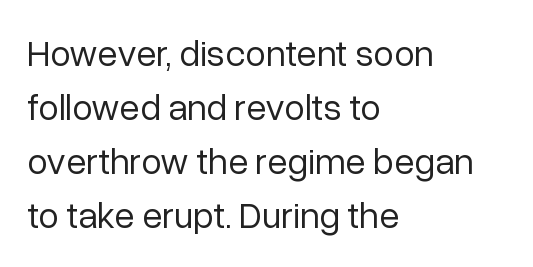
Q: Is the text bold? A: No.
Q: Is the text italic (slanted)? A: No, it is upright.
Q: Is the typeface a serif or a sans-serif typeface? A: Sans-serif.
Q: Is the text underlined? A: No.
Q: How is the paragraph aligned? A: Left-aligned.
Q: Is the spacing between letters normal or unusually wide? A: Normal.
Q: Is the spacing between lines tight, normal or loose? A: Normal.
Q: Width (condensed, normal, or wide)? A: Normal.
Q: Stroke contrast? A: Low.
Q: x-height? A: Medium.
Q: Monospaced? A: No.
